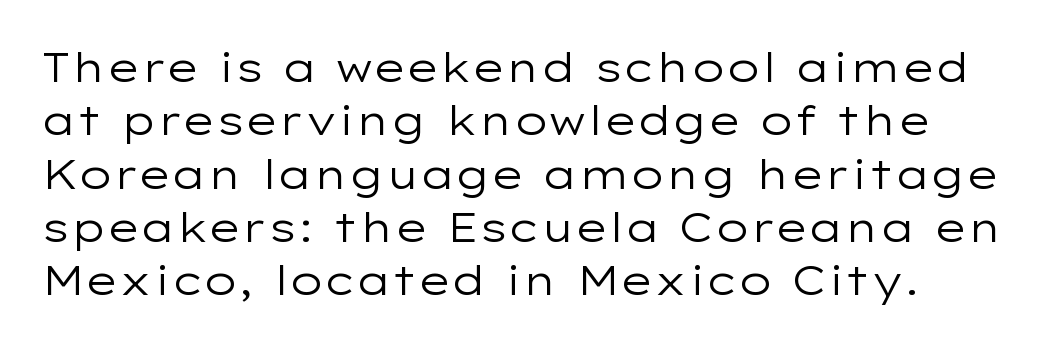
The image shows 41 px regular-weight, wide sans-serif type, upright; set left-aligned, normal line spacing (1.3x), normal letter spacing, not underlined; low stroke contrast and a medium x-height.
